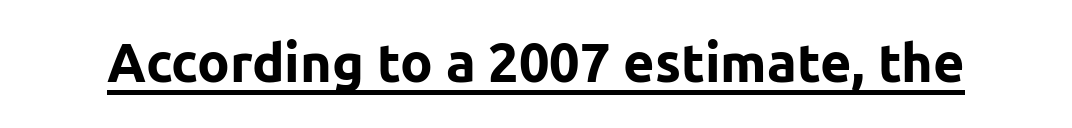
Check where the strokes stop: nothing finishes them off — pure sans. Is there any slant? The stems are plumb. Spacing verdict: proportional, widths tailored to each character. You could call the tracking neutral — neither tight nor loose. The face used here has the dense, thick strokes of a bold. Underlining? Definitely there.
